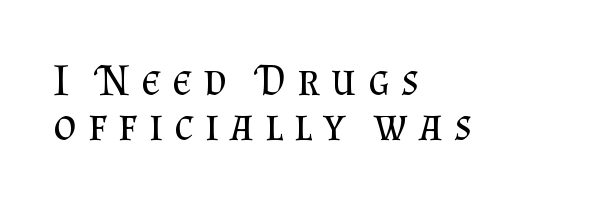
{"serif": "yes", "italic": "no", "bold": "no", "weight": "regular", "width": "normal", "stroke_contrast": "medium", "x_height": "small", "monospaced": "no", "underline": "no", "align": "left", "line_spacing": "tight", "line_spacing_ratio": 1.03, "letter_spacing": "wide", "letter_spacing_em": 0.26, "glyph_px": 44}
